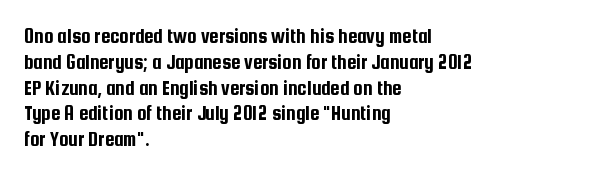
{"italic": "no", "underline": "no", "align": "left", "line_spacing_ratio": 1.23, "letter_spacing": "normal", "letter_spacing_em": 0.0, "glyph_px": 21}
